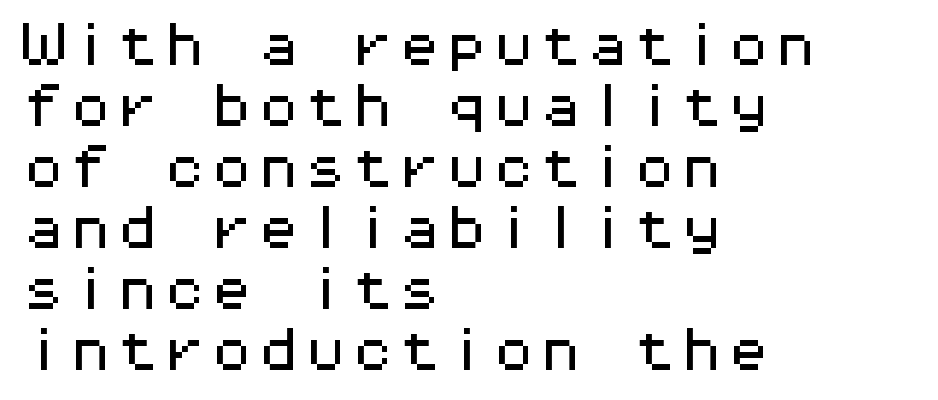
Q: Is the text italic (slanted)? A: No, it is upright.
Q: Is the typeface a serif or a sans-serif typeface? A: Sans-serif.
Q: Is the text underlined? A: No.
Q: How is the paragraph aligned? A: Left-aligned.
Q: Is the spacing between letters normal or unusually wide? A: Normal.
Q: Is the spacing between lines tight, normal or loose? A: Normal.
Q: Width (condensed, normal, or wide)? A: Wide.
Q: Stroke contrast? A: Medium.
Q: x-height? A: Medium.
Q: Monospaced? A: Yes.
